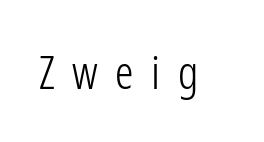
Short note: letters widely spaced. The string is rendered with underlining switched off. Serif or sans? Sans — the stroke terminals are bare. The lettering stays uniformly vertical, giving the passage a roman look. The weight tops out at a normal text grade.
